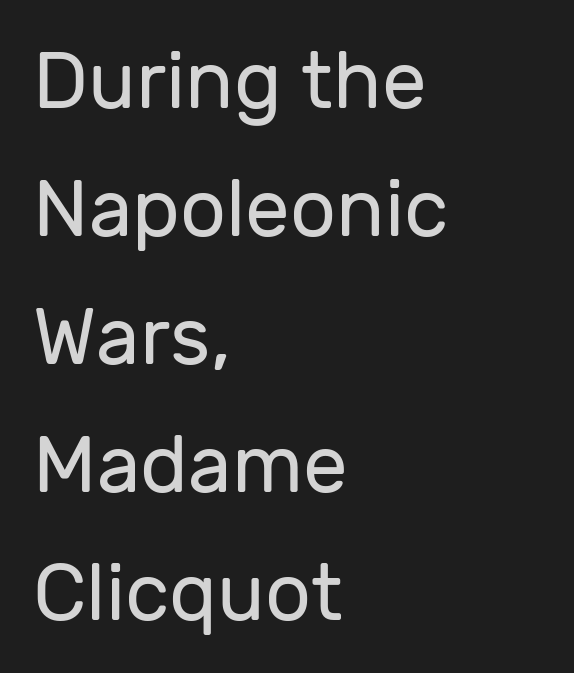
The image shows 80 px regular-weight sans-serif type, upright; set left-aligned, normal line spacing (1.6x), normal letter spacing, not underlined; low stroke contrast and a medium x-height.
